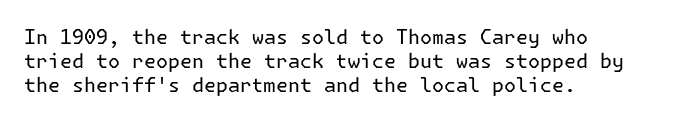
{"italic": "no", "bold": "no", "underline": "no", "align": "left", "line_spacing_ratio": 1.2, "letter_spacing": "normal", "letter_spacing_em": 0.0, "glyph_px": 20}
